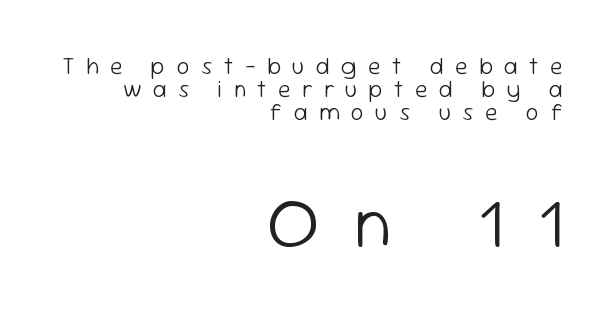
The image shows 70 px light sans-serif type, upright; set right-aligned, tight line spacing (1.01x), unusually wide letter spacing (+0.49 em), not underlined; the second (bottom) block is 3.04x larger; low stroke contrast and a medium x-height.
